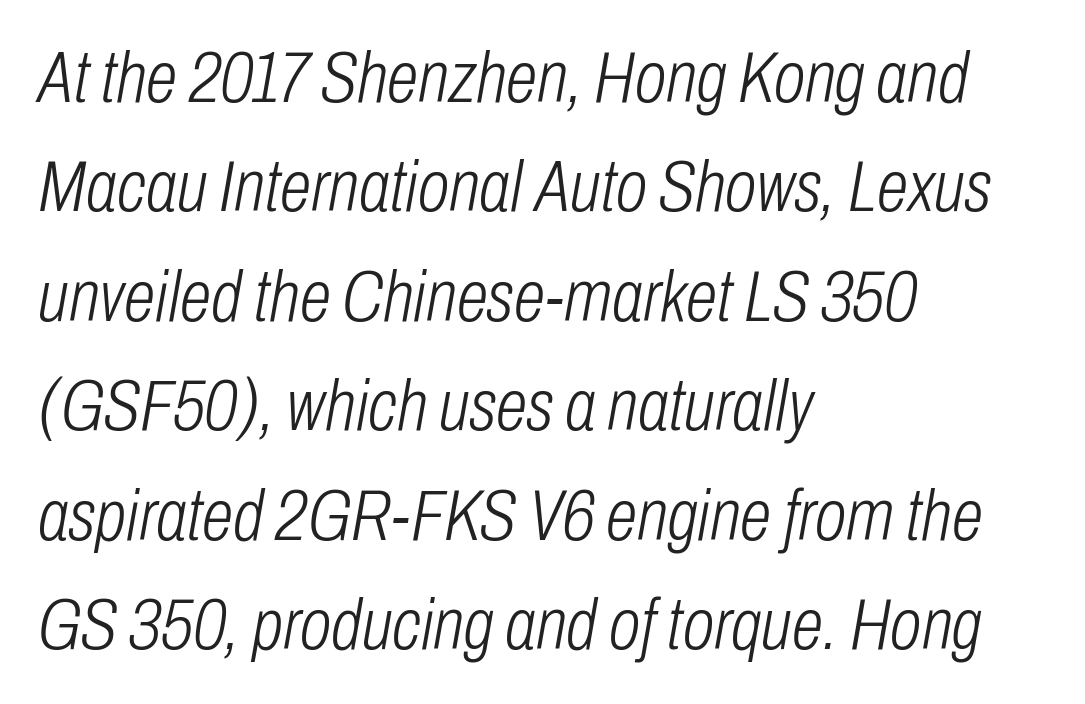
The image shows 72 px light, condensed type, italic (leaning right); set left-aligned, normal line spacing (1.52x), normal letter spacing, not underlined; low stroke contrast and a medium x-height.
